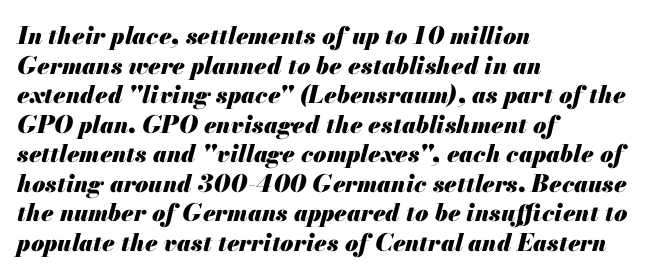
Words float on clear page, feet unadorned. A full-strength bold gives these letters their thick strokes. A classic flush-left, rag-right setting is used for this passage. Short note: letters normally spaced. Notice how the stems are inclined rather than vertical — that's the hallmark of italics.
